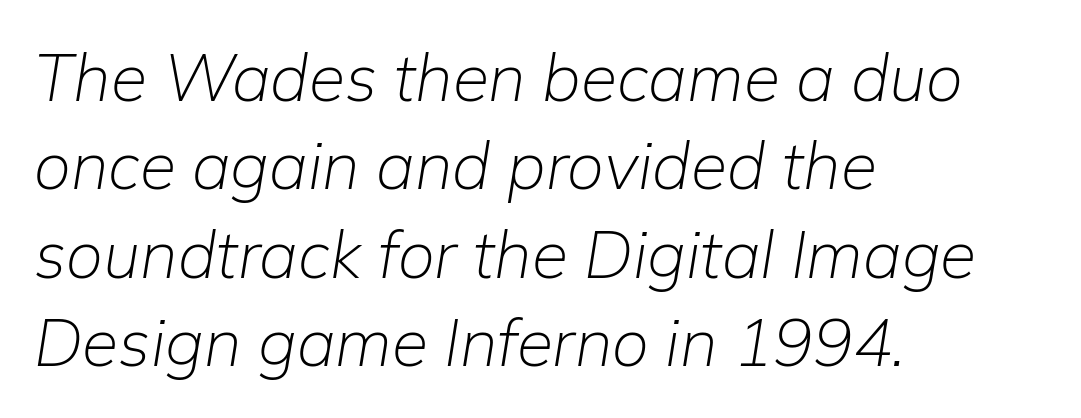
Q: Is the text bold? A: No.
Q: Is the text italic (slanted)? A: Yes, it leans right by about 9 degrees.
Q: Is the text underlined? A: No.
Q: How is the paragraph aligned? A: Left-aligned.
Q: Is the spacing between letters normal or unusually wide? A: Normal.
Q: Is the spacing between lines tight, normal or loose? A: Normal.
Q: Width (condensed, normal, or wide)? A: Normal.
Q: Stroke contrast? A: Low.
Q: x-height? A: Medium.
Q: Monospaced? A: No.
